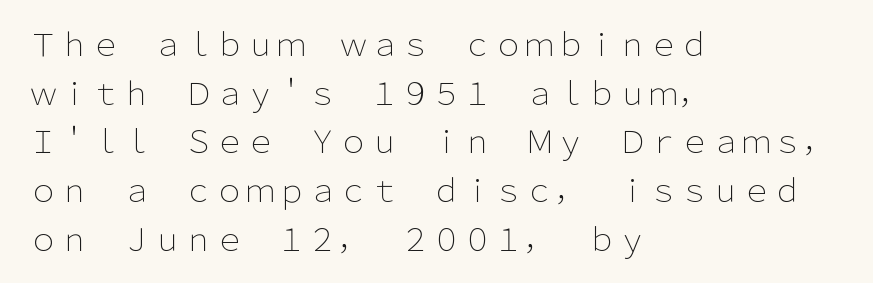
Q: Is the text bold? A: No.
Q: Is the text italic (slanted)? A: No, it is upright.
Q: Is the typeface a serif or a sans-serif typeface? A: Sans-serif.
Q: Is the text underlined? A: No.
Q: How is the paragraph aligned? A: Left-aligned.
Q: Is the spacing between letters normal or unusually wide? A: Normal.
Q: Is the spacing between lines tight, normal or loose? A: Normal.
Q: Width (condensed, normal, or wide)? A: Normal.
Q: Stroke contrast? A: Low.
Q: x-height? A: Medium.
Q: Monospaced? A: No.
